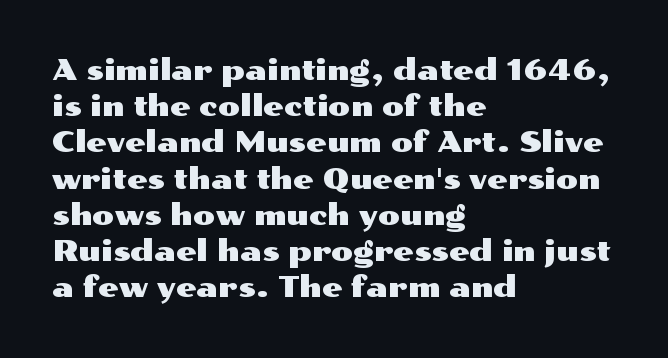
The image shows 29 px wide sans-serif type, upright; set left-aligned, normal line spacing (1.25x), normal letter spacing, not underlined; medium stroke contrast and a medium x-height.
